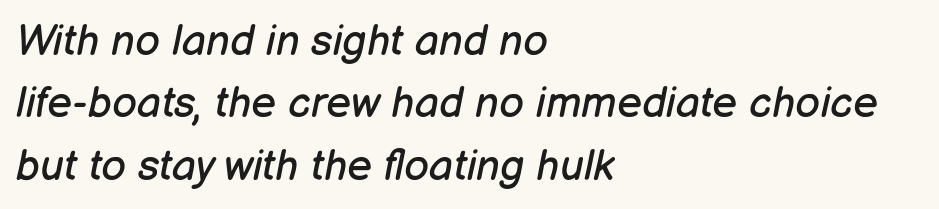
Typeset ragged right — the left edge is the straight one. Looking at the ascenders, they clearly lean. On a weight scale, this lands at 450 or below. Characters follow at the spacing the type designer built in. The line-height multiplier appears to be the usual default.
